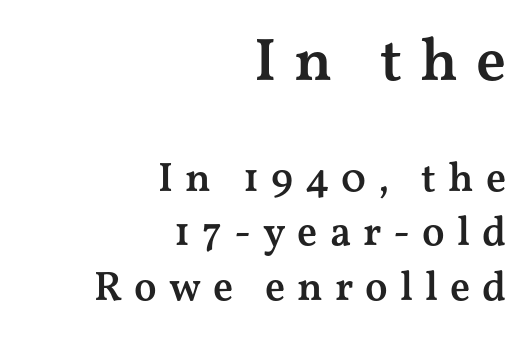
Q: Is the text bold? A: Semi-bold.
Q: Is the text italic (slanted)? A: No, it is upright.
Q: Is the typeface a serif or a sans-serif typeface? A: Serif.
Q: Is the text underlined? A: No.
Q: How is the paragraph aligned? A: Right-aligned.
Q: Is the spacing between letters normal or unusually wide? A: Unusually wide.
Q: Is the spacing between lines tight, normal or loose? A: Normal.
Q: Which block of text is set in a larger size, the first (top) or the second (bottom)? A: The first (top) one.
Q: Width (condensed, normal, or wide)? A: Wide.
Q: Stroke contrast? A: Medium.
Q: x-height? A: Medium.
Q: Monospaced? A: No.
